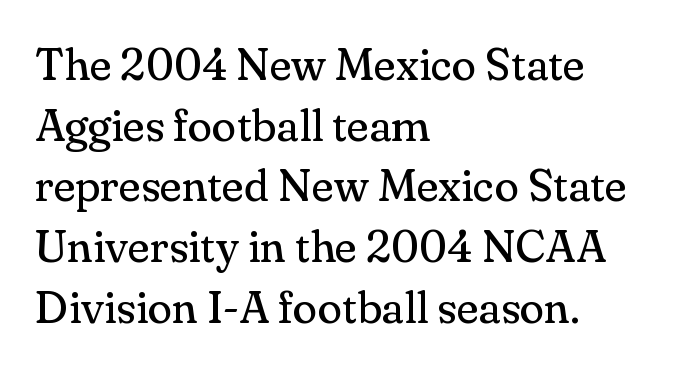
The image shows 45 px regular-weight serif type, upright; set left-aligned, normal line spacing (1.35x), normal letter spacing, not underlined; medium stroke contrast and a small x-height.
